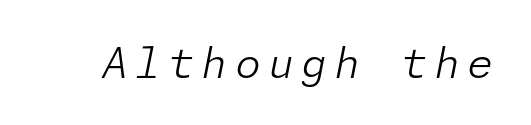
The image shows 42 px light type, italic (leaning right); set not underlined; low stroke contrast and a medium x-height.
